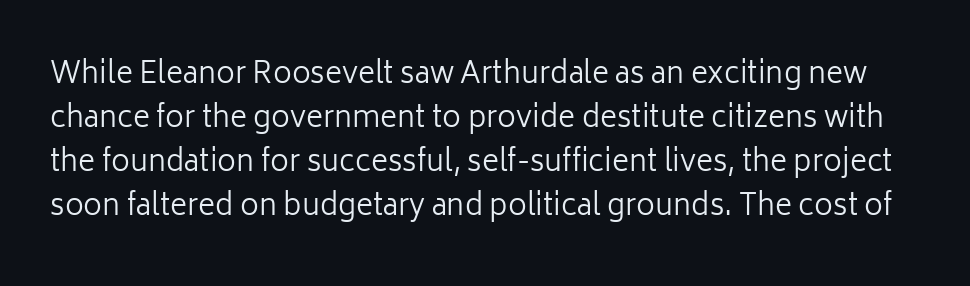
The image shows 29 px regular-weight sans-serif type, upright; set normal line spacing (1.52x), normal letter spacing, not underlined; low stroke contrast and a medium x-height.
